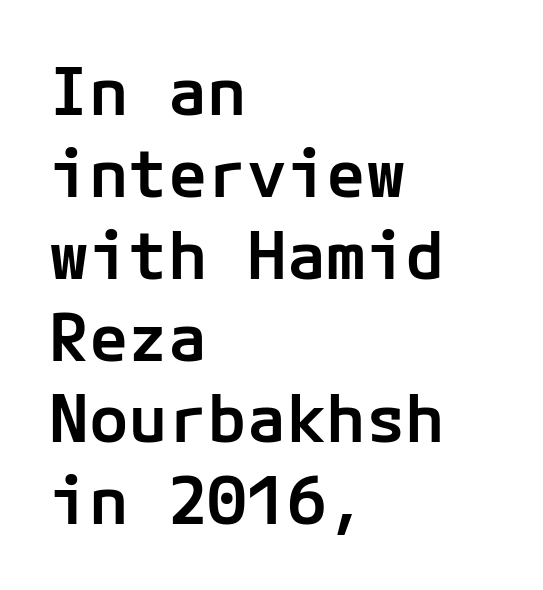
The image shows 66 px semibold sans-serif type, upright; set left-aligned, line spacing 1.24x, normal letter spacing, not underlined; low stroke contrast and a medium x-height.
